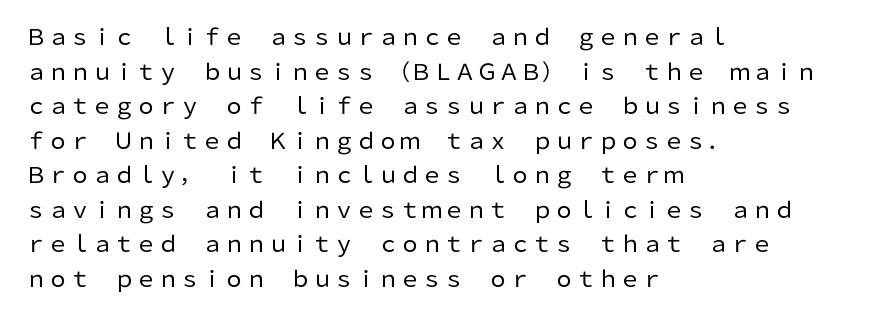
{"italic": "no", "bold": "no", "underline": "no", "align": "left", "line_spacing": "normal", "line_spacing_ratio": 1.57, "letter_spacing": "normal", "letter_spacing_em": 0.0, "glyph_px": 22}
